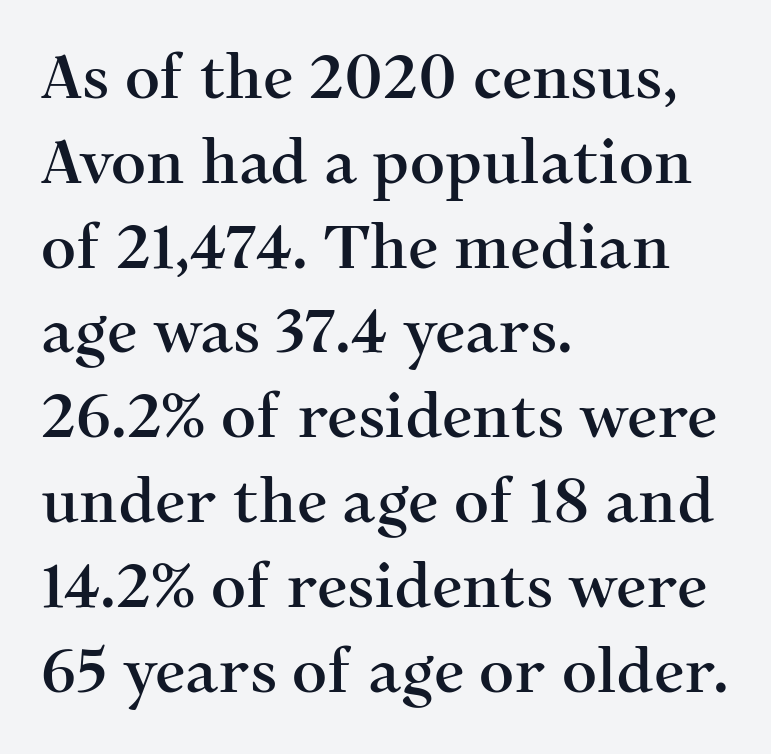
The image shows 61 px serif type, upright; set left-aligned, normal line spacing (1.39x), normal letter spacing, not underlined; medium stroke contrast and a medium x-height.
